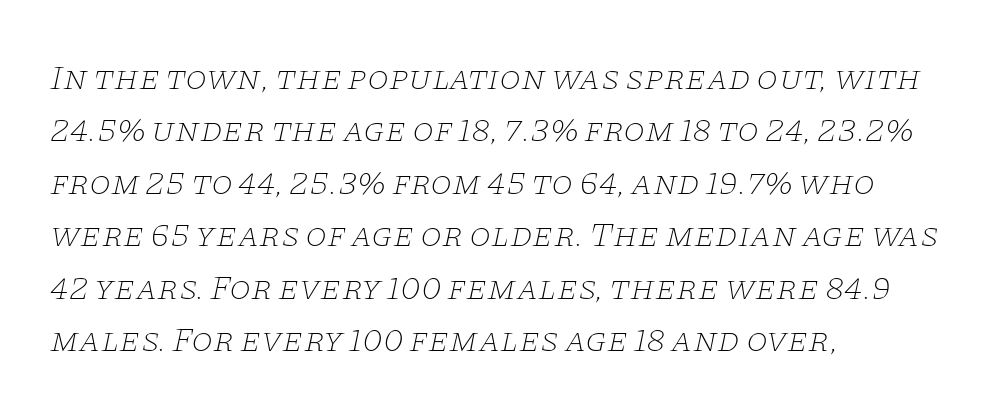
Every character sits at an angle, as italics do. The rendering uses natural spacing where letterforms have individual widths. The paragraph shown leans on its left margin. The baseline area is clear. Counters stay open thanks to moderate or lighter strokes.
